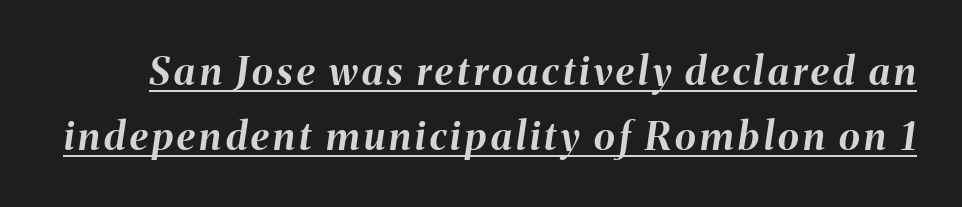
Note the varied advance widths — an 'i' is clearly narrower than an 'm'. What weight is shown? A full bold with thick strokes. A typographer would call this underscored text. Leading: standard. An italicized treatment has been applied to the whole sample.
